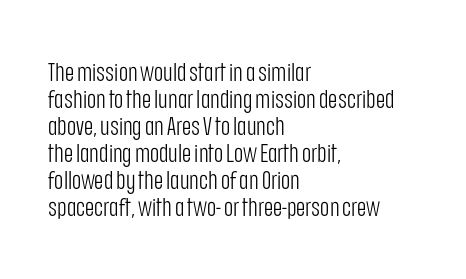
{"italic": "no", "bold": "no", "underline": "no", "align": "left", "line_spacing": "tight", "line_spacing_ratio": 1.08, "letter_spacing": "normal", "letter_spacing_em": 0.0, "glyph_px": 25}
